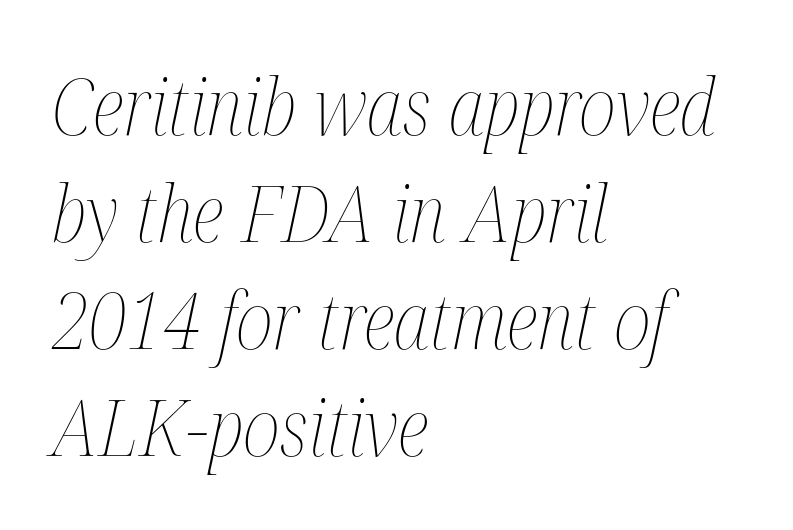
The image shows 78 px thin, condensed type, italic (leaning right); set left-aligned, normal line spacing (1.37x), normal letter spacing, not underlined; medium stroke contrast and a medium x-height.
